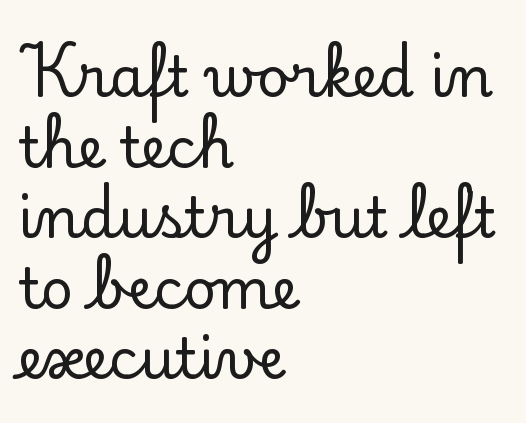
{"serif": "yes", "italic": "no", "width": "normal", "stroke_contrast": "low", "x_height": "small", "monospaced": "no", "underline": "no", "align": "left", "line_spacing": "normal", "line_spacing_ratio": 1.26, "letter_spacing": "normal", "letter_spacing_em": 0.0, "glyph_px": 56}
